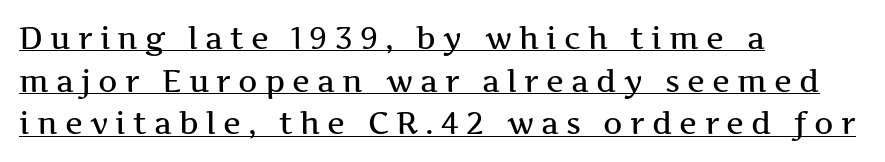
Q: Is the text italic (slanted)? A: No, it is upright.
Q: Is the typeface a serif or a sans-serif typeface? A: Serif.
Q: Is the text underlined? A: Yes.
Q: How is the paragraph aligned? A: Left-aligned.
Q: Is the spacing between letters normal or unusually wide? A: Unusually wide.
Q: Is the spacing between lines tight, normal or loose? A: Normal.
Q: Width (condensed, normal, or wide)? A: Wide.
Q: Stroke contrast? A: Medium.
Q: x-height? A: Medium.
Q: Monospaced? A: No.
